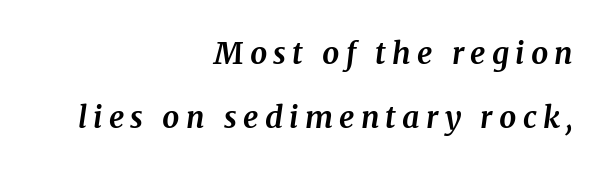
In terms of posture, this sample is oblique. This rendering widens character spacing well past its baseline value. Each letter's strokes conclude with small projecting serifs. Short and long lines alike share a common ending point at right. A bare baseline throughout the passage. Bold? Absolutely — the strokes are thick and heavy.
